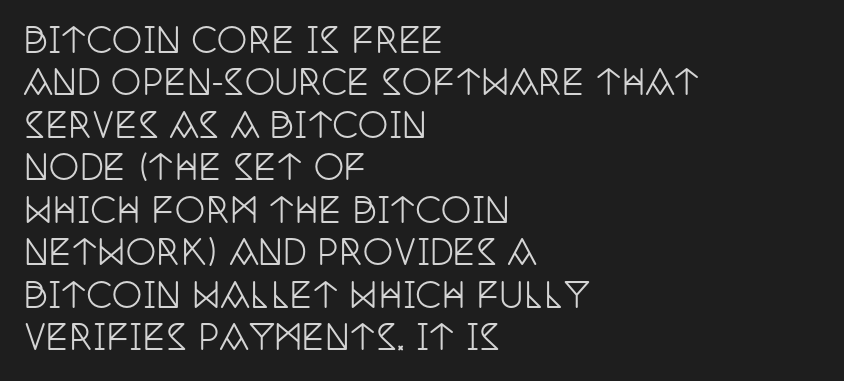
The image shows 34 px condensed serif type, upright; set left-aligned, normal line spacing (1.25x), normal letter spacing, not underlined; low stroke contrast and a large x-height.
